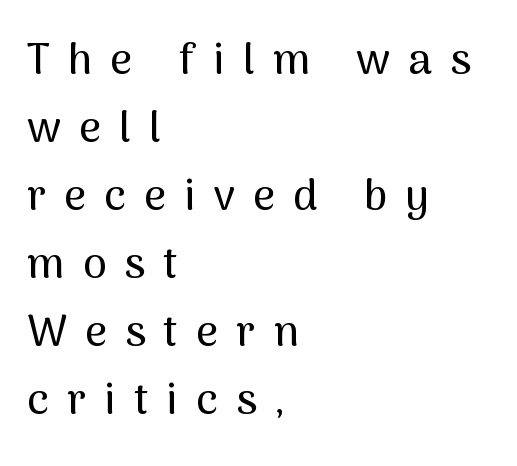
The zone under the glyphs is completely vacant. Does the copy run flush right? No — it runs flush left. A typesetter would mark this as roman, not italic. The face used here is a sans, in the tradition of grotesques and geometrics. Glyph-to-glyph distance is far greater than everyday printed text.
